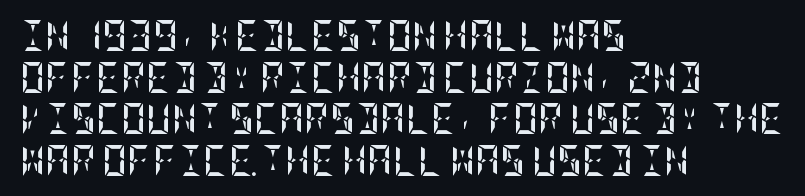
The image shows 31 px semibold, condensed type, upright; set left-aligned, normal line spacing (1.34x), normal letter spacing, not underlined; low stroke contrast and a large x-height.
